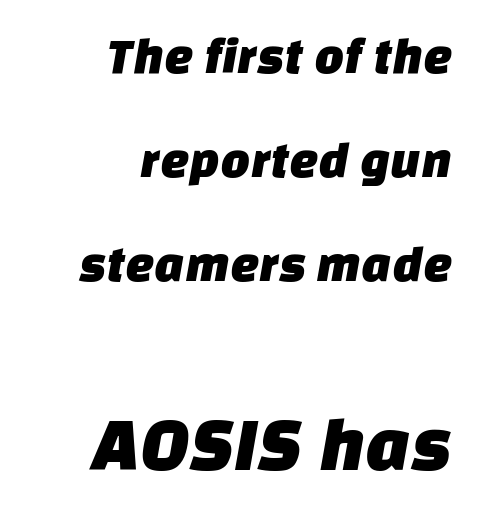
Character size in the trailing block exceeds that of the leading block. Decoration check: the copy has no underline. Note: no serifs on the glyphs. The lines are spread far apart with generous leading.
